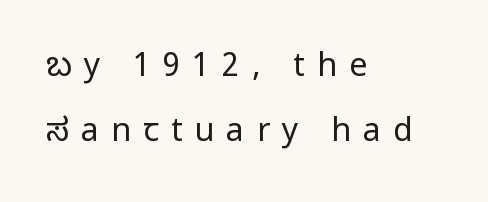
{"serif": "no", "italic": "no", "bold": "no", "weight": "regular", "width": "condensed", "stroke_contrast": "low", "x_height": "large", "monospaced": "no", "underline": "no", "align": "left", "line_spacing": "loose", "line_spacing_ratio": 2.04, "letter_spacing": "wide", "letter_spacing_em": 0.38, "glyph_px": 32}
